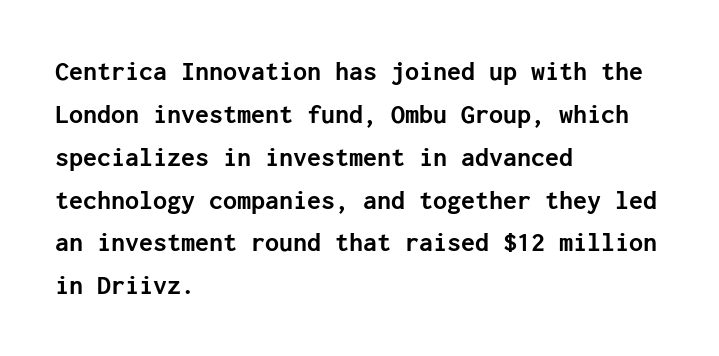
The image shows 28 px semibold sans-serif type, upright; set left-aligned, normal line spacing (1.53x), normal letter spacing, not underlined; low stroke contrast and a medium x-height.
